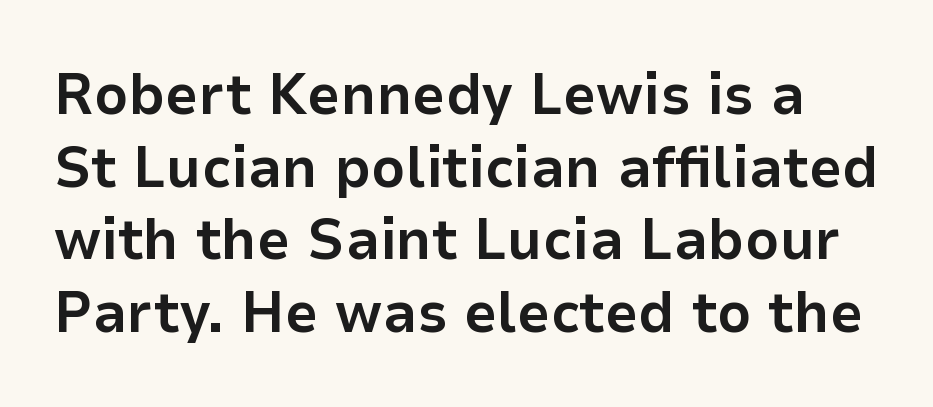
The line texture is even and compact thanks to regular tracking. Check the space under the baseline: it is left empty. Do the characters align in a grid? No, the font is proportional. Classification — sans serif. Ordinary non-slanted type is in use.
